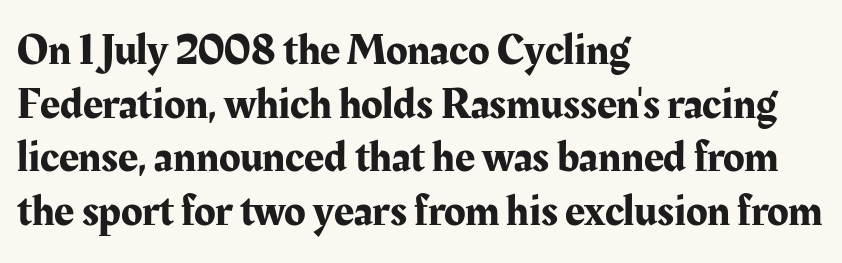
{"serif": "yes", "italic": "no", "width": "normal", "stroke_contrast": "medium", "x_height": "medium", "monospaced": "no", "underline": "no", "align": "left", "line_spacing_ratio": 1.22, "letter_spacing": "normal", "letter_spacing_em": 0.0, "glyph_px": 44}
